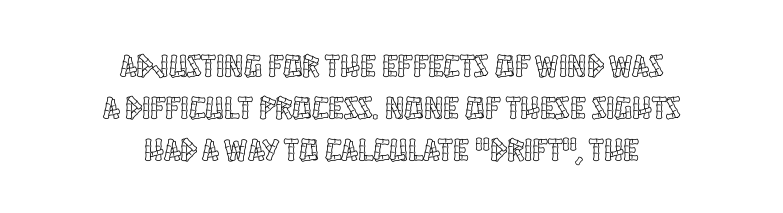
Q: Is the text italic (slanted)? A: No, it is upright.
Q: Is the text underlined? A: No.
Q: How is the paragraph aligned? A: Centered.
Q: Is the spacing between letters normal or unusually wide? A: Normal.
Q: Is the spacing between lines tight, normal or loose? A: Normal.
Q: Width (condensed, normal, or wide)? A: Condensed.
Q: x-height? A: Large.
Q: Monospaced? A: No.
